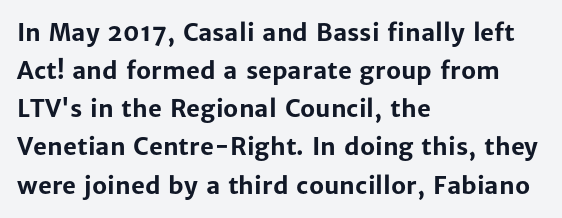
Any mark beneath the type? The region is blank. The letters stand upright; this is a roman face. The type is set solid horizontally, with unmodified tracking. Which margin do the lines hug? The left one — the right edge is uneven. The rendering uses a bold face; every stroke is thick and dark.
